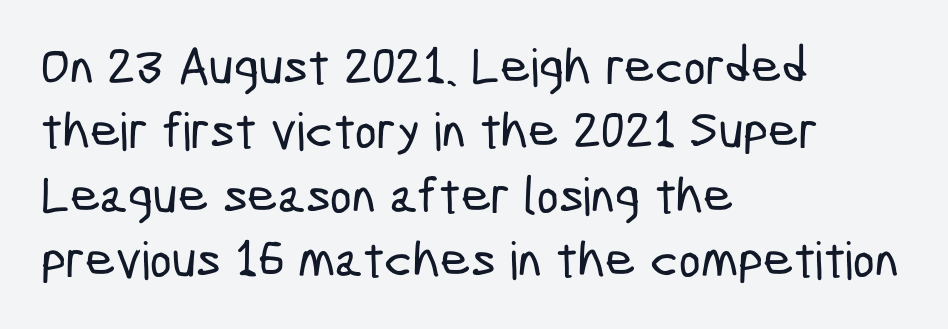
{"serif": "no", "width": "condensed", "stroke_contrast": "low", "x_height": "medium", "monospaced": "no", "underline": "no", "align": "left", "line_spacing_ratio": 1.24, "letter_spacing": "normal", "letter_spacing_em": 0.0, "glyph_px": 52}
